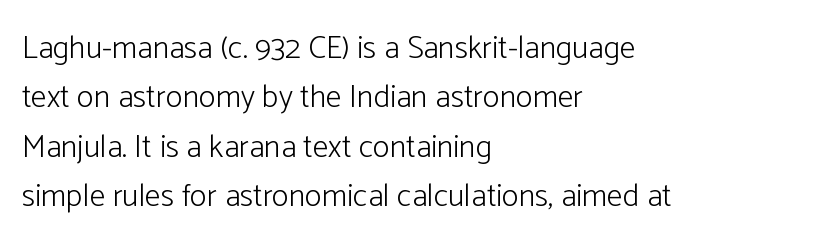
Q: Is the text bold? A: No.
Q: Is the text italic (slanted)? A: No, it is upright.
Q: Is the typeface a serif or a sans-serif typeface? A: Sans-serif.
Q: Is the text underlined? A: No.
Q: How is the paragraph aligned? A: Left-aligned.
Q: Is the spacing between letters normal or unusually wide? A: Normal.
Q: Is the spacing between lines tight, normal or loose? A: Normal.
Q: Width (condensed, normal, or wide)? A: Normal.
Q: Stroke contrast? A: Low.
Q: x-height? A: Medium.
Q: Monospaced? A: No.
